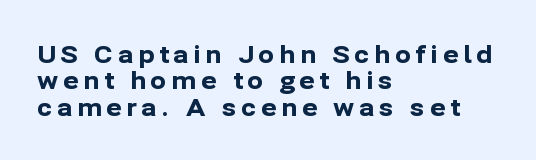
{"italic": "no", "bold": "yes", "underline": "no", "align": "left", "line_spacing": "tight", "line_spacing_ratio": 1.1, "glyph_px": 24}
